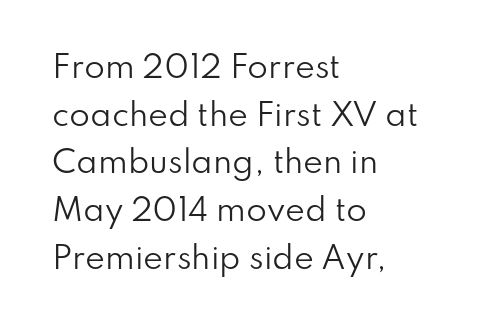
Q: Is the text bold? A: No.
Q: Is the text italic (slanted)? A: No, it is upright.
Q: Is the typeface a serif or a sans-serif typeface? A: Sans-serif.
Q: Is the text underlined? A: No.
Q: How is the paragraph aligned? A: Left-aligned.
Q: Is the spacing between letters normal or unusually wide? A: Normal.
Q: Is the spacing between lines tight, normal or loose? A: Normal.
Q: Width (condensed, normal, or wide)? A: Normal.
Q: Stroke contrast? A: Low.
Q: x-height? A: Small.
Q: Monospaced? A: No.
